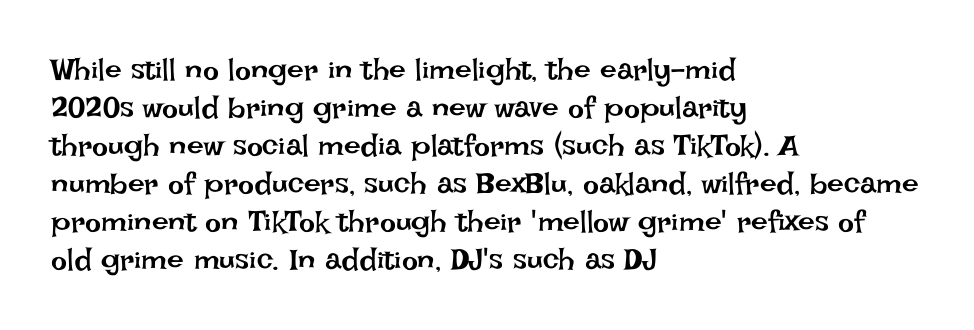
The image shows 30 px regular-weight type, upright; set left-aligned, normal line spacing (1.27x), normal letter spacing, not underlined; low stroke contrast and a large x-height.
